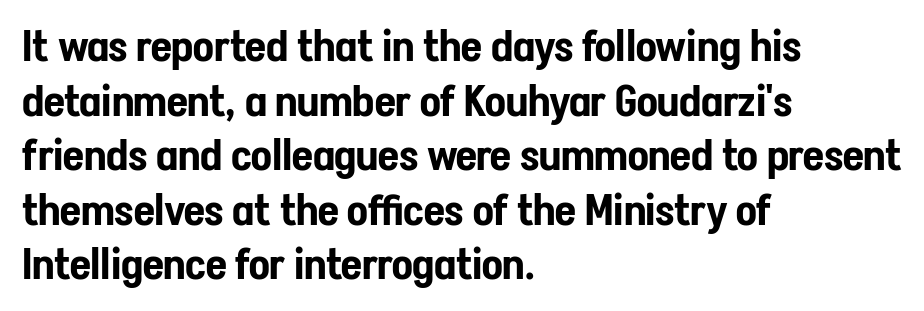
Q: Is the text italic (slanted)? A: No, it is upright.
Q: Is the typeface a serif or a sans-serif typeface? A: Sans-serif.
Q: Is the text underlined? A: No.
Q: How is the paragraph aligned? A: Left-aligned.
Q: Is the spacing between letters normal or unusually wide? A: Normal.
Q: Is the spacing between lines tight, normal or loose? A: Normal.
Q: Width (condensed, normal, or wide)? A: Condensed.
Q: Stroke contrast? A: Low.
Q: x-height? A: Medium.
Q: Monospaced? A: No.
